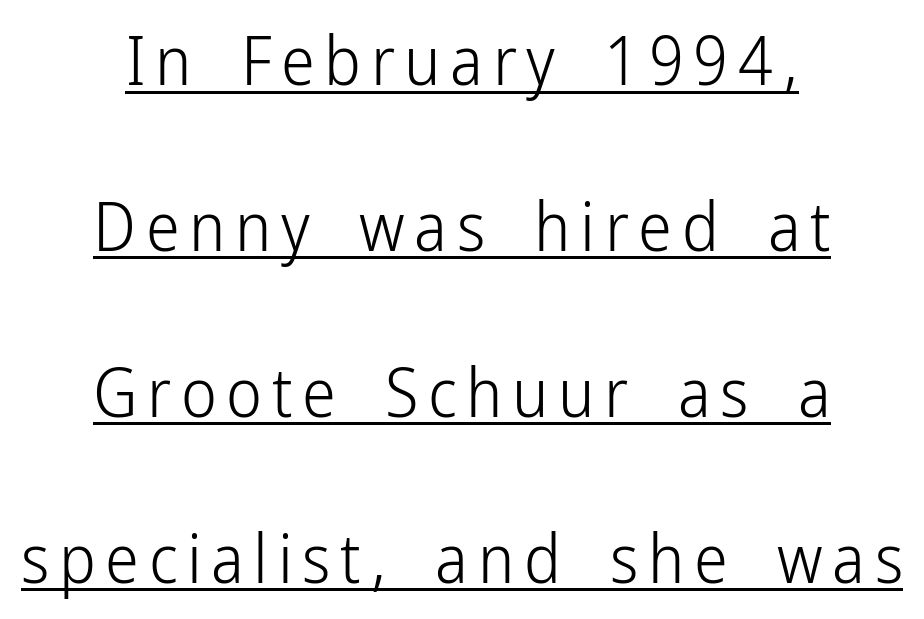
The rendering positions every line midway between the sides. The face used here is proportionally spaced, like ordinary book or web type. The type family on display is of the sans-serif kind. Is there much room between lines? Yes — plenty of vertical air separates them.
